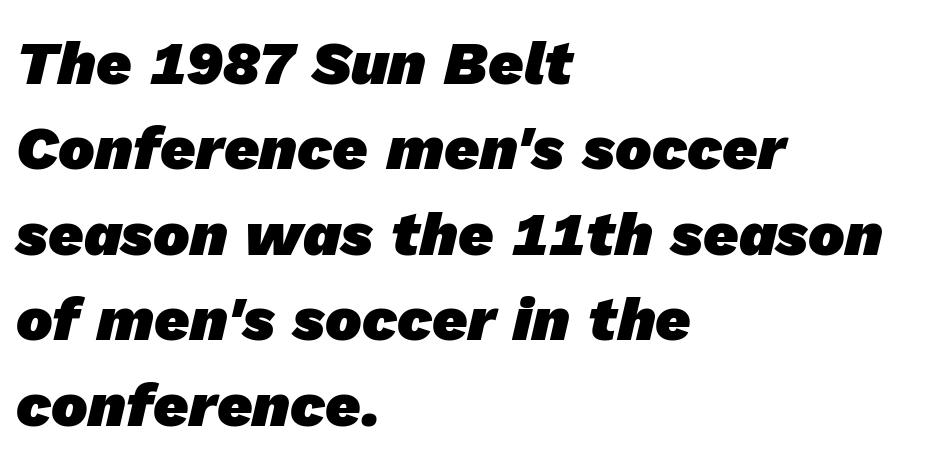
{"serif": "no", "bold": "yes", "weight": "heavy", "width": "normal", "stroke_contrast": "low", "x_height": "medium", "monospaced": "no", "underline": "no", "align": "left", "line_spacing": "normal", "line_spacing_ratio": 1.4, "letter_spacing": "normal", "letter_spacing_em": 0.0, "glyph_px": 61}
